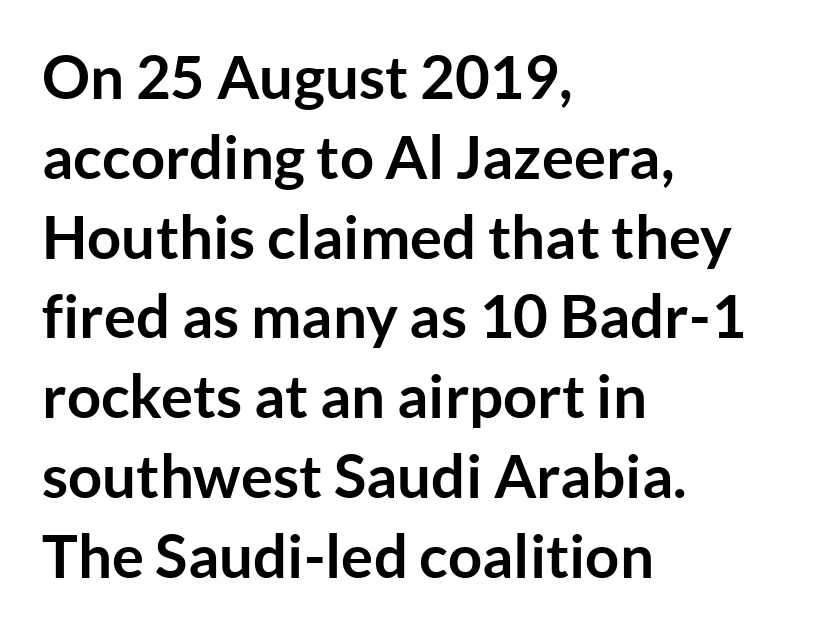
Q: Is the text bold? A: Yes.
Q: Is the text italic (slanted)? A: No, it is upright.
Q: Is the typeface a serif or a sans-serif typeface? A: Sans-serif.
Q: Is the text underlined? A: No.
Q: How is the paragraph aligned? A: Left-aligned.
Q: Is the spacing between letters normal or unusually wide? A: Normal.
Q: Is the spacing between lines tight, normal or loose? A: Normal.
Q: Width (condensed, normal, or wide)? A: Normal.
Q: Stroke contrast? A: Low.
Q: x-height? A: Medium.
Q: Monospaced? A: No.
